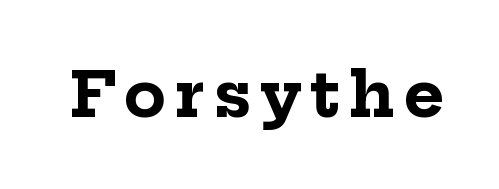
Q: Is the text bold? A: Yes.
Q: Is the text italic (slanted)? A: No, it is upright.
Q: Is the typeface a serif or a sans-serif typeface? A: Serif.
Q: Is the text underlined? A: No.
Q: Width (condensed, normal, or wide)? A: Normal.
Q: Stroke contrast? A: Low.
Q: x-height? A: Medium.
Q: Monospaced? A: No.
